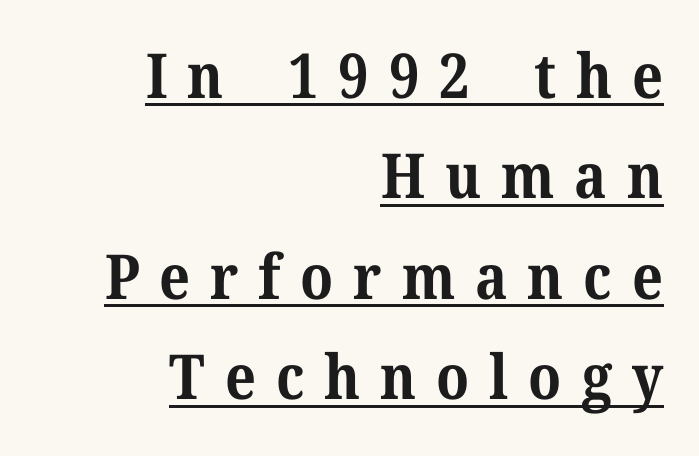
{"serif": "yes", "italic": "no", "bold": "yes", "weight": "bold", "width": "normal", "stroke_contrast": "medium", "x_height": "medium", "monospaced": "no", "underline": "yes", "align": "right", "line_spacing": "normal", "line_spacing_ratio": 1.62, "letter_spacing": "wide", "letter_spacing_em": 0.32, "glyph_px": 62}
